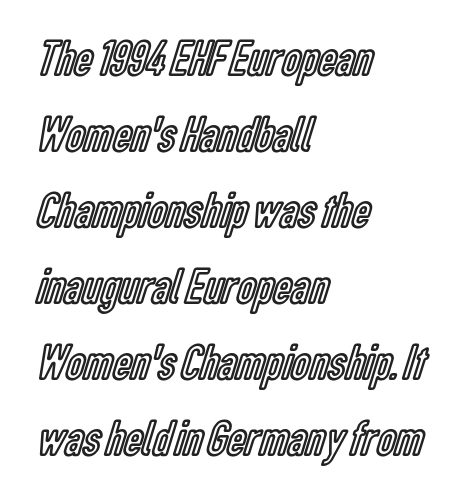
Q: Is the text italic (slanted)? A: Yes.
Q: Is the text underlined? A: No.
Q: How is the paragraph aligned? A: Left-aligned.
Q: Is the spacing between letters normal or unusually wide? A: Normal.
Q: Is the spacing between lines tight, normal or loose? A: Normal.
Q: Width (condensed, normal, or wide)? A: Condensed.
Q: x-height? A: Medium.
Q: Monospaced? A: No.
